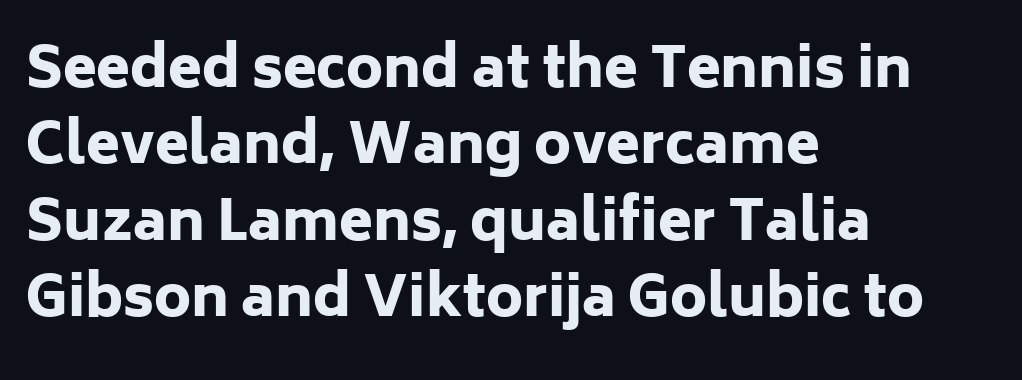
{"serif": "no", "italic": "no", "bold": "yes", "weight": "heavy", "width": "normal", "stroke_contrast": "low", "x_height": "medium", "monospaced": "no", "underline": "no", "align": "left", "line_spacing": "normal", "line_spacing_ratio": 1.39, "letter_spacing": "normal", "letter_spacing_em": 0.0, "glyph_px": 55}
